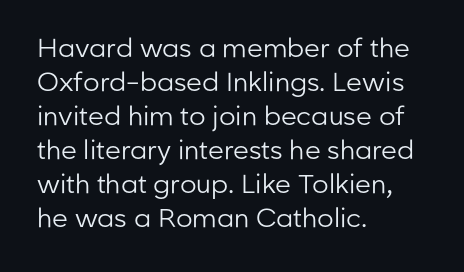
The image shows 26 px text type, upright; set left-aligned, normal line spacing (1.31x), normal letter spacing, not underlined.
